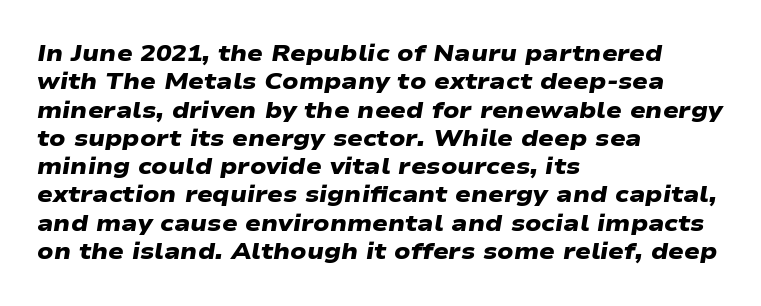
Words appear dense and cohesive because spacing is normal. A classic flush-left, rag-right setting is used for this passage. No word sits above an underline. The sample has been set heavy, in full bold.
